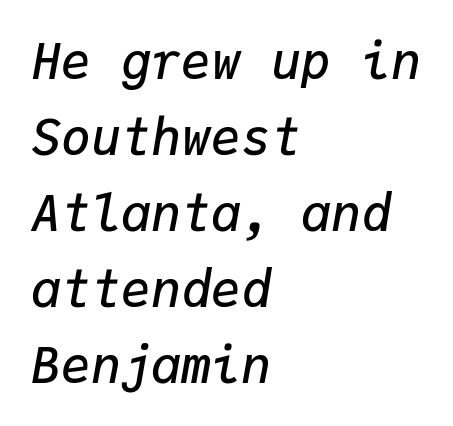
One-word summary of the alignment: left. You could call the tracking neutral — neither tight nor loose. This sample has the even, mechanical cadence of fixed-width lettering. The letters are semibold — heavier than regular but short of a full bold.
